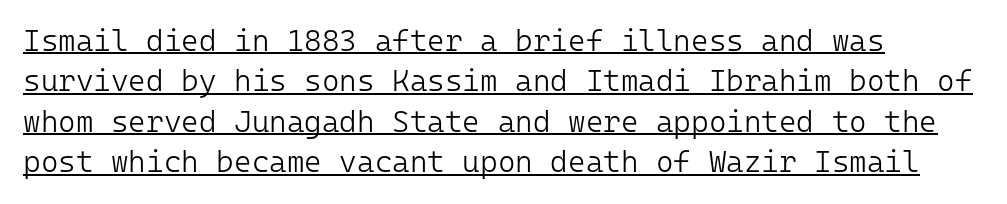
{"serif": "no", "italic": "no", "bold": "no", "weight": "light", "width": "normal", "stroke_contrast": "low", "x_height": "medium", "monospaced": "yes", "underline": "yes", "align": "left", "line_spacing": "normal", "line_spacing_ratio": 1.35, "letter_spacing": "normal", "letter_spacing_em": 0.0, "glyph_px": 30}
